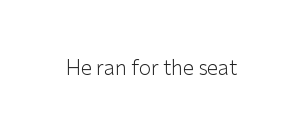
Posture: upright roman. Short note: letters normally spaced. The weight would be labelled regular, book, light, or lighter still. Lines of text with bare space underneath.
